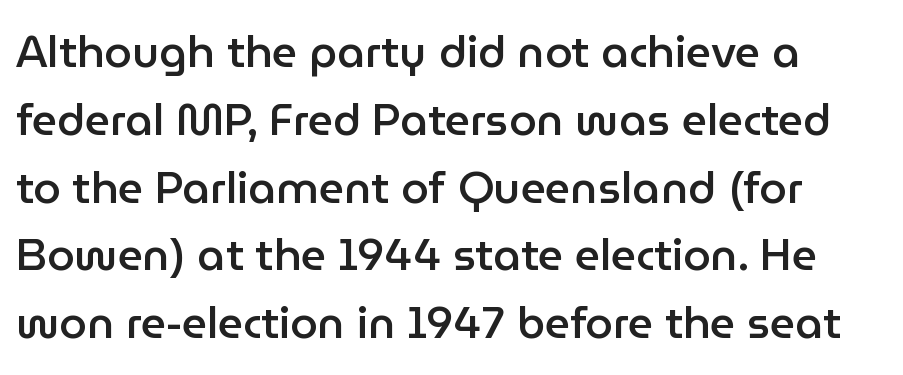
Q: Is the text bold? A: Semi-bold.
Q: Is the text italic (slanted)? A: No, it is upright.
Q: Is the typeface a serif or a sans-serif typeface? A: Sans-serif.
Q: Is the text underlined? A: No.
Q: Is the spacing between letters normal or unusually wide? A: Normal.
Q: Is the spacing between lines tight, normal or loose? A: Normal.
Q: Width (condensed, normal, or wide)? A: Normal.
Q: Stroke contrast? A: Low.
Q: x-height? A: Medium.
Q: Monospaced? A: No.
